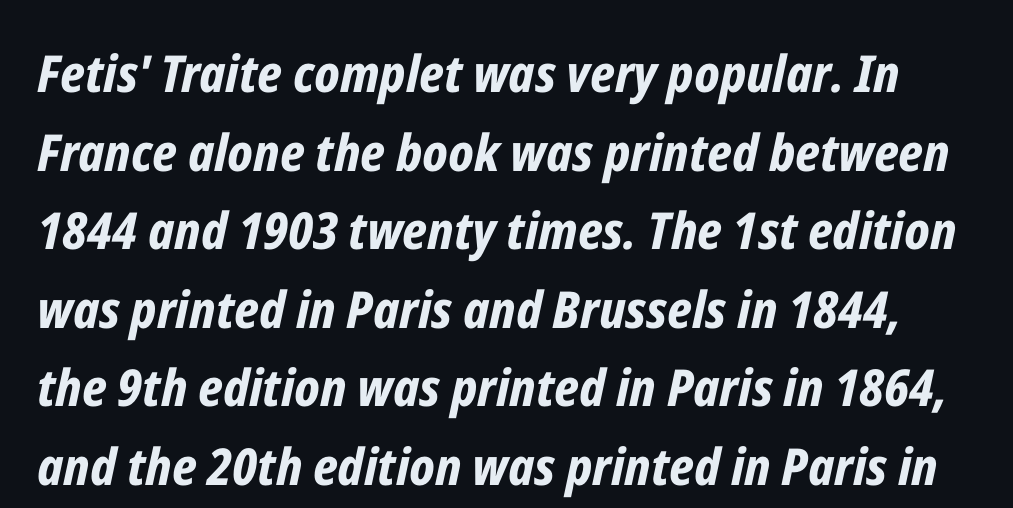
{"italic": "yes", "lean": "right", "slant_degrees": 12, "bold": "yes", "weight": "bold", "width": "condensed", "stroke_contrast": "low", "x_height": "medium", "monospaced": "no", "underline": "no", "line_spacing": "normal", "line_spacing_ratio": 1.54, "letter_spacing": "normal", "letter_spacing_em": 0.0, "glyph_px": 51}
